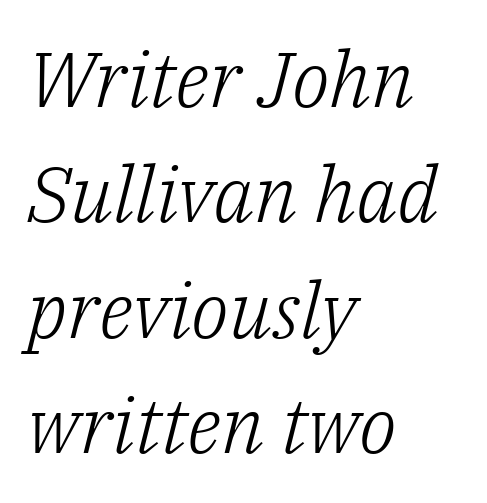
{"serif": "yes", "italic": "yes", "lean": "right", "slant_degrees": 14, "bold": "no", "weight": "light", "width": "normal", "stroke_contrast": "low", "x_height": "medium", "monospaced": "no", "underline": "no", "align": "left", "line_spacing": "normal", "line_spacing_ratio": 1.48, "letter_spacing": "normal", "letter_spacing_em": 0.0, "glyph_px": 78}
